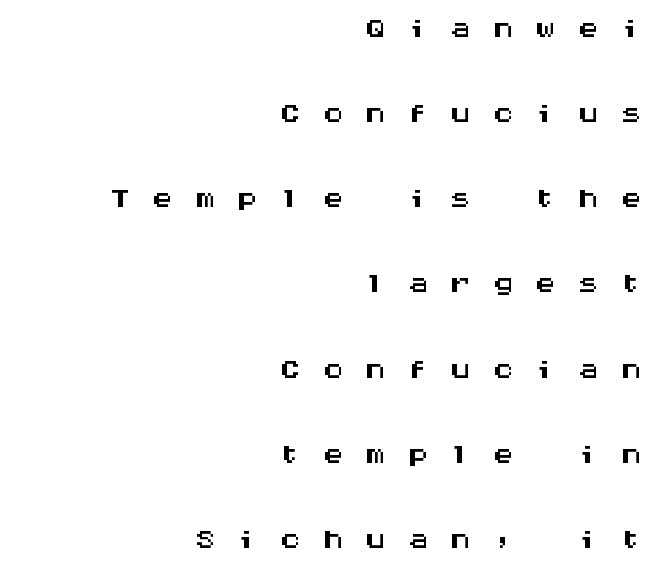
Each letter, wide or thin by design, is forced into the same width here. Serifs: no, the terminals of the letterforms are clean. Posture: vertical. Someone cranked the tracking dial way up on this one.
